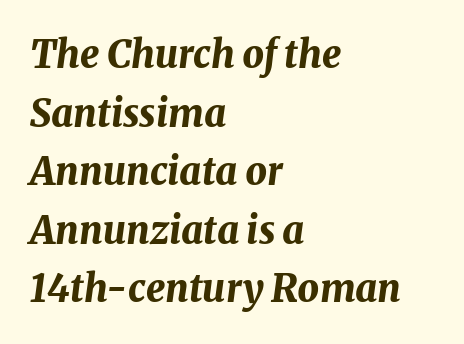
Notice how descenders clear the ascenders below comfortably — that's standard leading. The ragged edge is on the right, which tells us the setting is flush left. Does the weight exceed regular? Yes, all the way to bold. Honestly, the letter spacing is just normal — you wouldn't notice it.
